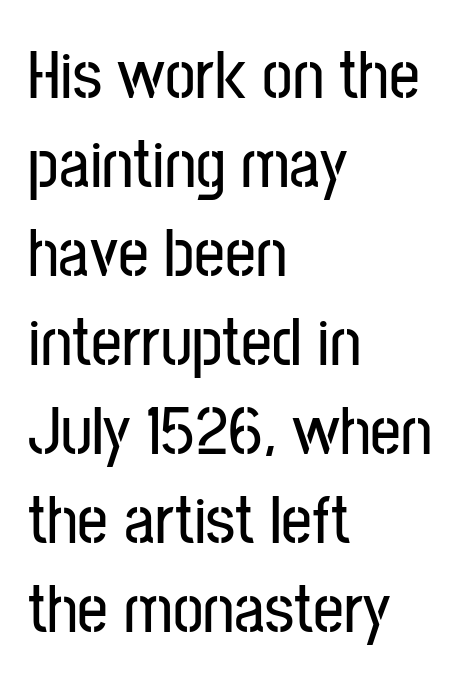
{"serif": "no", "italic": "no", "width": "condensed", "stroke_contrast": "low", "x_height": "medium", "monospaced": "no", "underline": "no", "align": "left", "line_spacing": "normal", "line_spacing_ratio": 1.31, "letter_spacing": "normal", "letter_spacing_em": 0.0, "glyph_px": 68}
